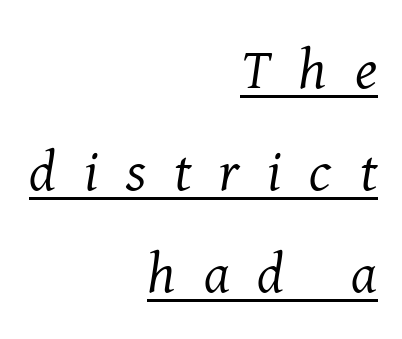
{"serif": "yes", "italic": "yes", "lean": "right", "slant_degrees": 8, "bold": "no", "weight": "regular", "width": "normal", "stroke_contrast": "medium", "x_height": "medium", "monospaced": "no", "underline": "yes", "align": "right", "line_spacing_ratio": 1.79, "letter_spacing": "wide", "letter_spacing_em": 0.49, "glyph_px": 57}
